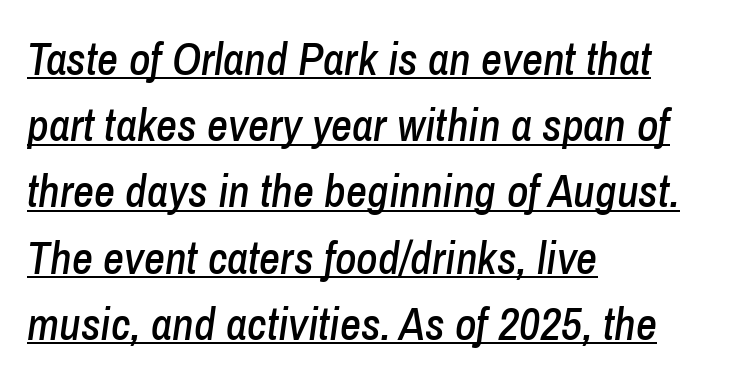
Honestly, the underline is the first thing you notice here. Do the characters align in a grid? No, the font is proportional. A typesetter would call this zero additional tracking. Horizontal bands of white between lines are of average thickness. The glyphs look as if they've been sheared to an angle. All the whitespace from short lines collects on the right.
